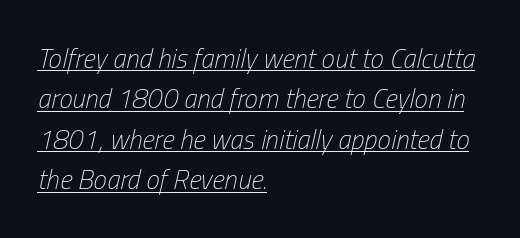
Successive baselines arrive at the customary interval. Here the glyphs are tracked normally, forming tight word shapes. Line starts are locked; line ends wander. The text carries the slant typical of an italic or oblique font.
